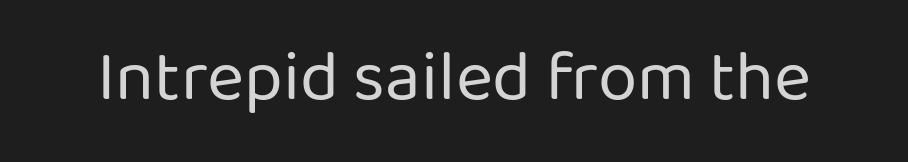
Q: Is the text bold? A: No.
Q: Is the text italic (slanted)? A: No, it is upright.
Q: Is the typeface a serif or a sans-serif typeface? A: Sans-serif.
Q: Is the text underlined? A: No.
Q: Is the spacing between letters normal or unusually wide? A: Normal.
Q: Width (condensed, normal, or wide)? A: Normal.
Q: Stroke contrast? A: Low.
Q: x-height? A: Medium.
Q: Monospaced? A: No.
